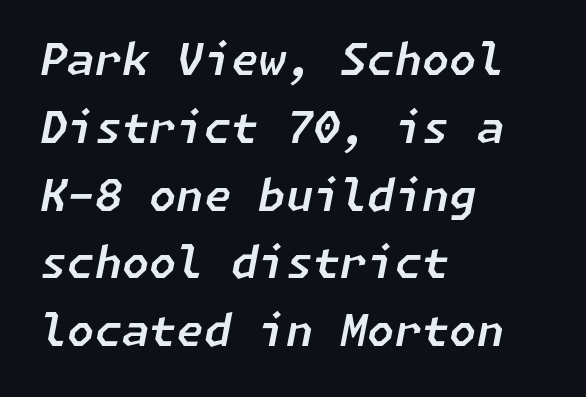
{"italic": "yes", "lean": "right", "slant_degrees": 11, "width": "normal", "stroke_contrast": "low", "x_height": "medium", "underline": "no", "align": "left", "line_spacing": "normal", "line_spacing_ratio": 1.54, "letter_spacing": "normal", "letter_spacing_em": 0.0, "glyph_px": 44}
